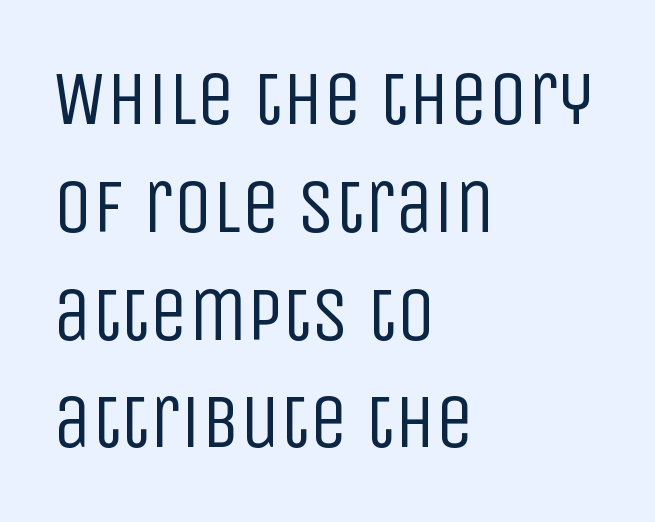
Weight: regular or lighter. Spacing between characters is what you'd get straight out of the box. Tall strokes in this sample are plumb rather than angled. Notice how descenders clear the ascenders below comfortably — that's standard leading.
